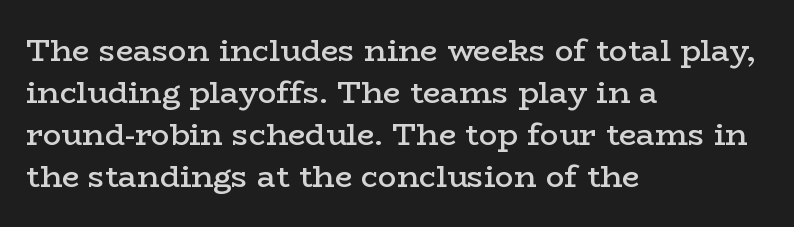
{"serif": "yes", "italic": "no", "bold": "semi", "weight": "semibold", "width": "wide", "stroke_contrast": "low", "x_height": "medium", "monospaced": "no", "underline": "no", "align": "left", "line_spacing": "normal", "line_spacing_ratio": 1.35, "letter_spacing": "normal", "letter_spacing_em": 0.0, "glyph_px": 31}
